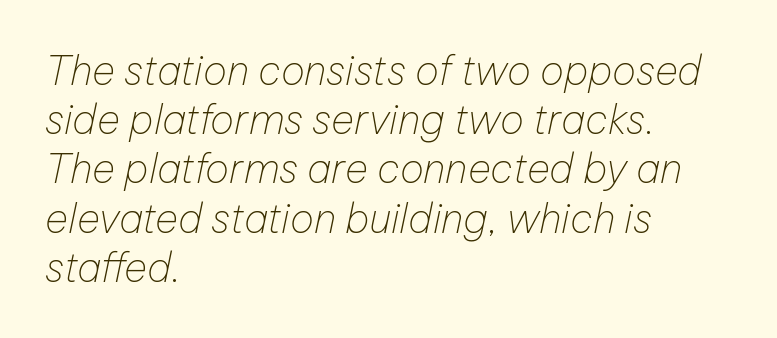
Q: Is the text bold? A: No.
Q: Is the text italic (slanted)? A: Yes, it leans right by about 12 degrees.
Q: Is the text underlined? A: No.
Q: How is the paragraph aligned? A: Left-aligned.
Q: Is the spacing between letters normal or unusually wide? A: Normal.
Q: Width (condensed, normal, or wide)? A: Normal.
Q: Stroke contrast? A: Low.
Q: x-height? A: Medium.
Q: Monospaced? A: No.
